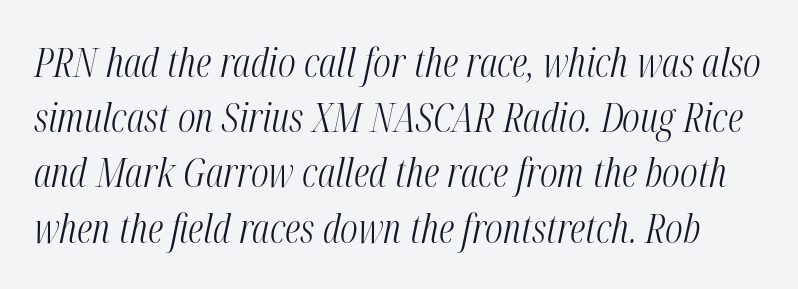
The image shows 40 px light, condensed type, italic (leaning right); set normal line spacing (1.38x), normal letter spacing, not underlined; medium stroke contrast and a medium x-height.
